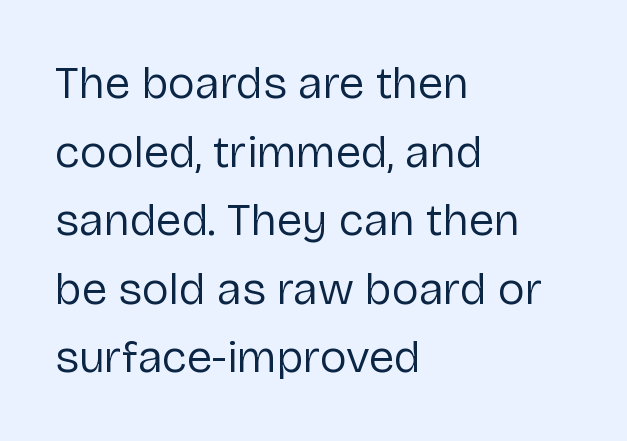
The image shows 46 px regular-weight sans-serif type, upright; set left-aligned, normal line spacing (1.49x), normal letter spacing, not underlined; low stroke contrast and a medium x-height.
